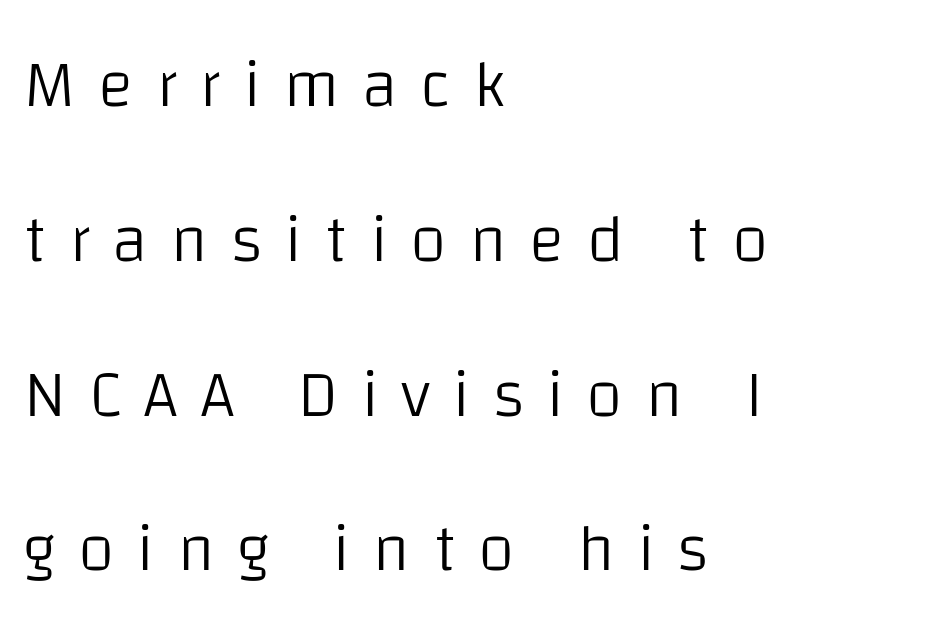
Spacing verdict: proportional, widths tailored to each character. The area under the type is left untouched. The characters display no serif detailing; their extremities are plain. Notice how the passage keeps a crisp vertical edge on the left only.
